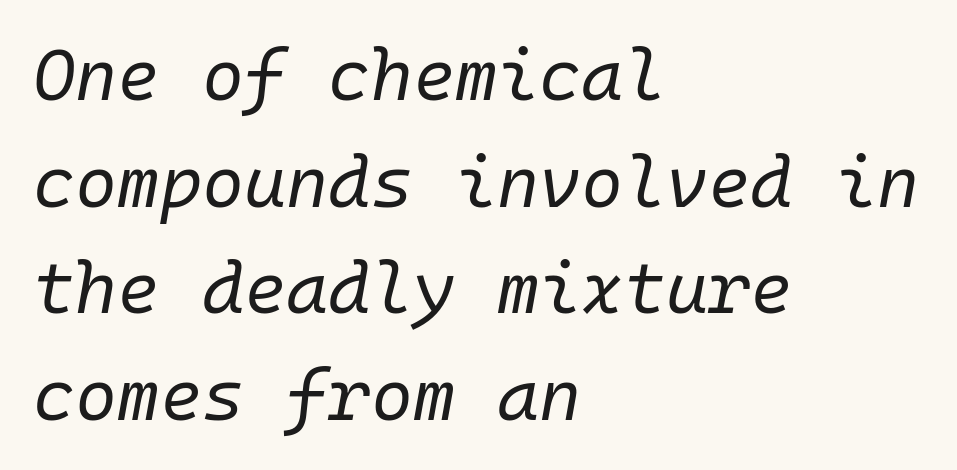
Q: Is the text bold? A: No.
Q: Is the text italic (slanted)? A: Yes, it leans right by about 10 degrees.
Q: Is the text underlined? A: No.
Q: How is the paragraph aligned? A: Left-aligned.
Q: Is the spacing between letters normal or unusually wide? A: Normal.
Q: Is the spacing between lines tight, normal or loose? A: Normal.
Q: Width (condensed, normal, or wide)? A: Normal.
Q: Stroke contrast? A: Low.
Q: x-height? A: Medium.
Q: Monospaced? A: Yes.
